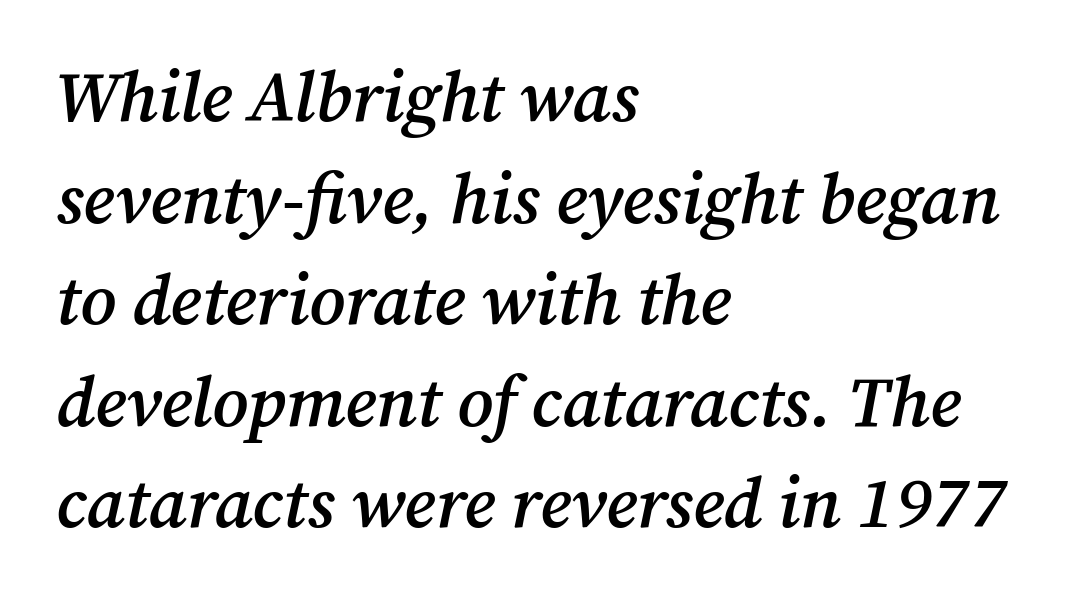
{"serif": "yes", "italic": "yes", "lean": "right", "slant_degrees": 12, "bold": "semi", "weight": "semibold", "width": "normal", "stroke_contrast": "medium", "x_height": "medium", "monospaced": "no", "underline": "no", "align": "left", "line_spacing": "normal", "line_spacing_ratio": 1.43, "letter_spacing": "normal", "letter_spacing_em": 0.0, "glyph_px": 71}
